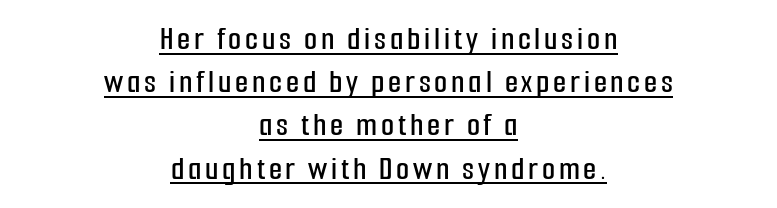
The image shows 34 px condensed sans-serif type, upright; set centered, normal line spacing (1.27x), underlined; low stroke contrast and a medium x-height.
